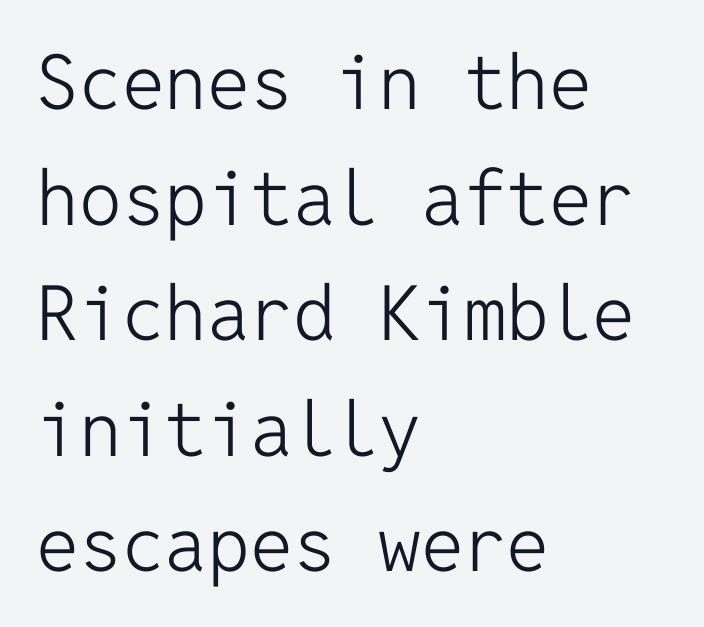
Q: Is the text bold? A: No.
Q: Is the text italic (slanted)? A: No, it is upright.
Q: Is the typeface a serif or a sans-serif typeface? A: Sans-serif.
Q: Is the text underlined? A: No.
Q: How is the paragraph aligned? A: Left-aligned.
Q: Is the spacing between letters normal or unusually wide? A: Normal.
Q: Is the spacing between lines tight, normal or loose? A: Normal.
Q: Width (condensed, normal, or wide)? A: Normal.
Q: Stroke contrast? A: Low.
Q: x-height? A: Medium.
Q: Monospaced? A: Yes.
